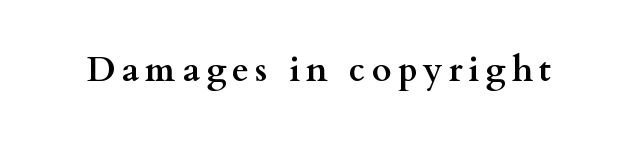
Q: Is the text bold? A: Yes.
Q: Is the text italic (slanted)? A: No, it is upright.
Q: Is the typeface a serif or a sans-serif typeface? A: Serif.
Q: Is the text underlined? A: No.
Q: Width (condensed, normal, or wide)? A: Wide.
Q: Stroke contrast? A: Medium.
Q: x-height? A: Small.
Q: Monospaced? A: No.
